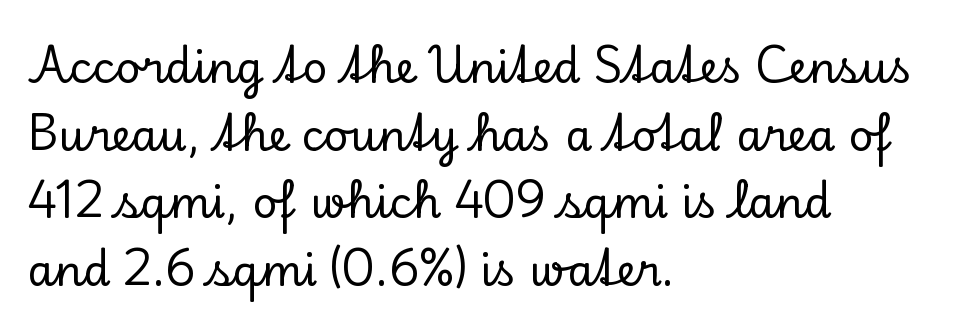
Q: Is the text italic (slanted)? A: No, it is upright.
Q: Is the text underlined? A: No.
Q: How is the paragraph aligned? A: Left-aligned.
Q: Is the spacing between letters normal or unusually wide? A: Normal.
Q: Is the spacing between lines tight, normal or loose? A: Normal.
Q: Width (condensed, normal, or wide)? A: Normal.
Q: Stroke contrast? A: Low.
Q: x-height? A: Small.
Q: Monospaced? A: No.
